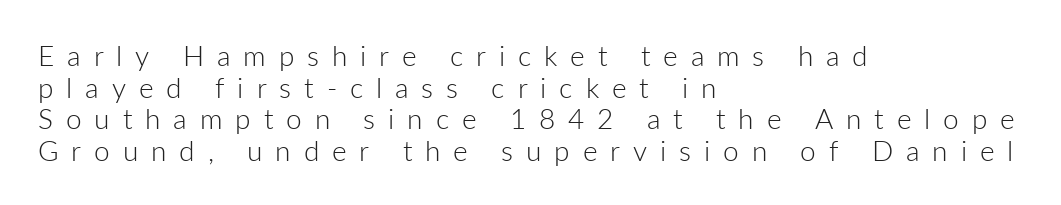
The image shows 28 px light sans-serif type, upright; set left-aligned, tight line spacing (1.13x), unusually wide letter spacing (+0.46 em), not underlined; low stroke contrast and a medium x-height.
